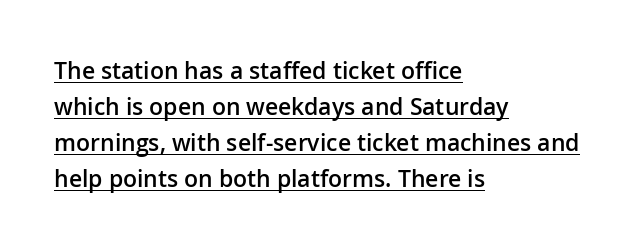
Observe the ordinary spacing: letters are neighbours, not strangers. The face used here is a semibold: visibly heavier than regular, lighter than bold. Horizontal alignment here is leftward, the default for most running prose. Ordinary non-slanted type is in use. Honestly, the row spacing looks completely unremarkable.
